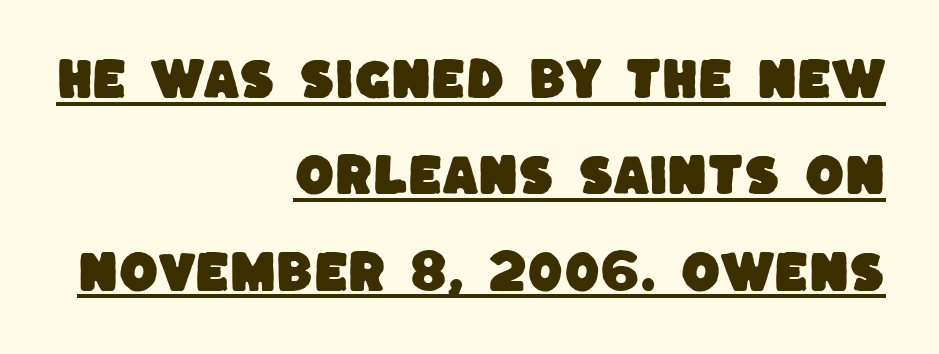
Line spacing here is loose. Alignment: flush right. A typesetter would call this proportional, since set widths differ per character. In terms of letterspacing, this is plain default setting.
